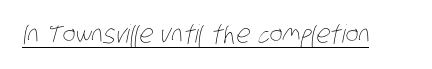
{"bold": "no", "underline": "yes", "letter_spacing": "normal", "letter_spacing_em": 0.0, "glyph_px": 25}
